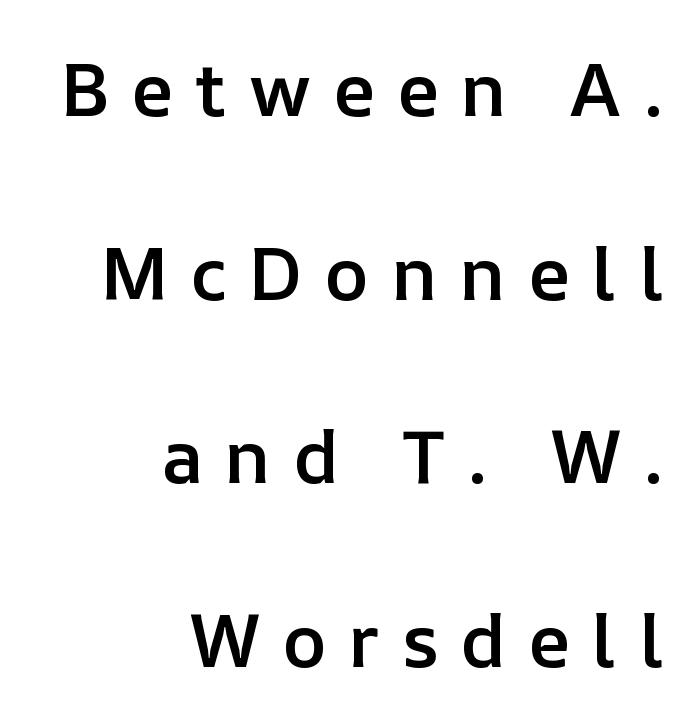
{"italic": "no", "bold": "semi", "weight": "semibold", "width": "normal", "stroke_contrast": "low", "x_height": "medium", "monospaced": "no", "underline": "no", "align": "right", "line_spacing": "loose", "line_spacing_ratio": 2.45, "letter_spacing": "wide", "letter_spacing_em": 0.29, "glyph_px": 75}
